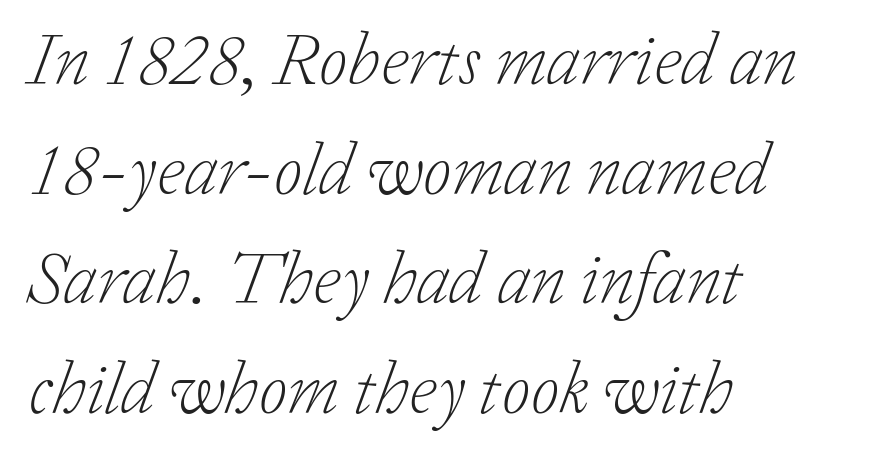
Q: Is the text bold? A: No.
Q: Is the text italic (slanted)? A: Yes, it leans right by about 20 degrees.
Q: Is the typeface a serif or a sans-serif typeface? A: Serif.
Q: Is the text underlined? A: No.
Q: How is the paragraph aligned? A: Left-aligned.
Q: Is the spacing between letters normal or unusually wide? A: Normal.
Q: Is the spacing between lines tight, normal or loose? A: Normal.
Q: Width (condensed, normal, or wide)? A: Normal.
Q: Stroke contrast? A: Low.
Q: x-height? A: Medium.
Q: Monospaced? A: No.
